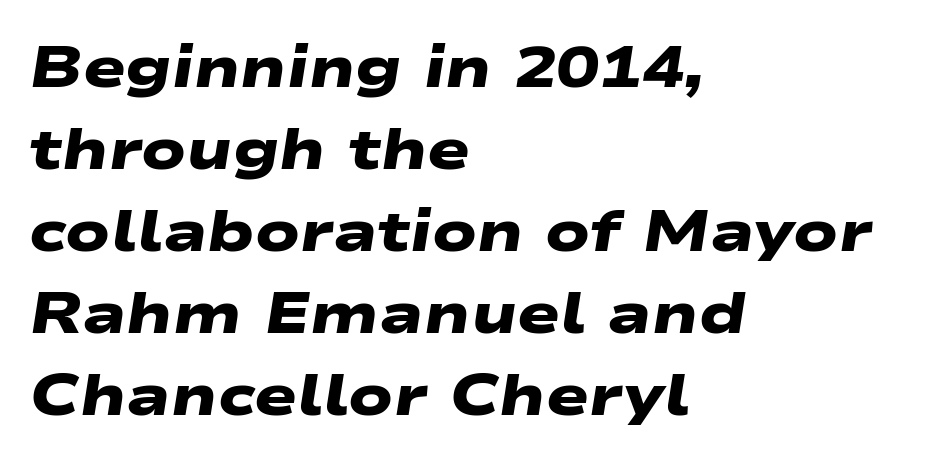
Spacing verdict: proportional, widths tailored to each character. The letterforms sit shoulder to shoulder at normal distance. How would I describe the line gaps? Plain and ordinary. Alignment: flush left. Stroke terminals: plain, sans-serif. The typesetting leans heavy: a genuine bold.
